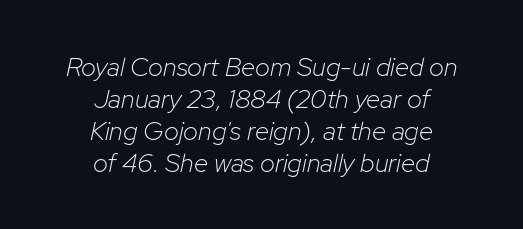
The image shows 26 px text type, italic (leaning right); set centered, line spacing 1.23x, normal letter spacing, not underlined.
